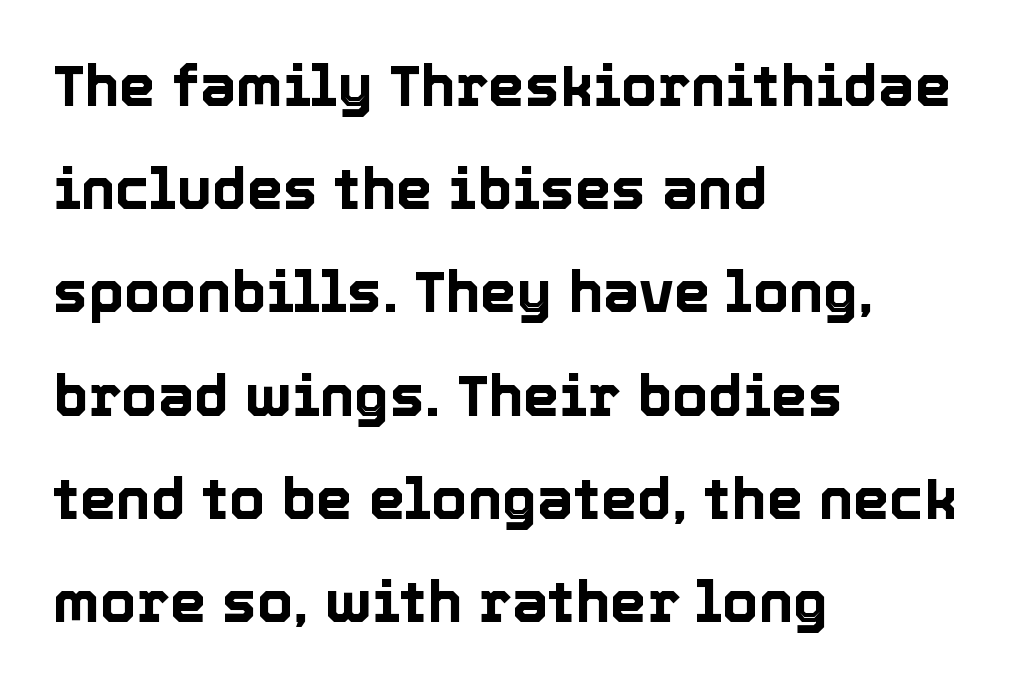
The letters advance in unequal steps, a hallmark of proportional type. The letters sit at their default tracking, neither squeezed nor spread. The rag falls on the right side of this text block. The space beneath each line is pristine and unruled.
